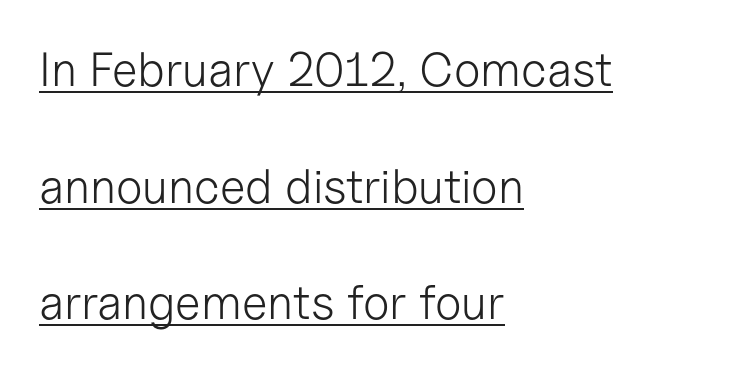
The image shows 48 px light sans-serif type, upright; set left-aligned, loose line spacing (2.43x), normal letter spacing, underlined; low stroke contrast and a medium x-height.
